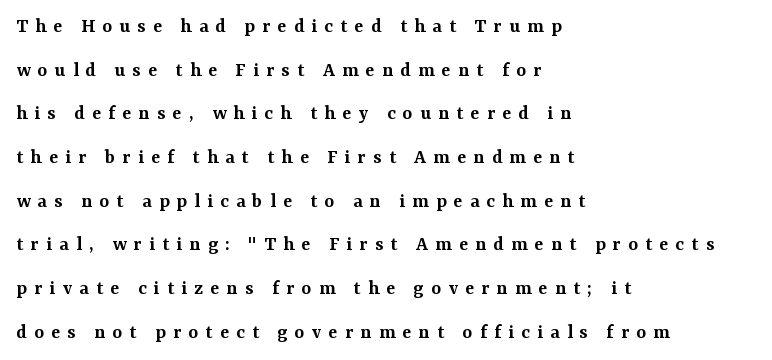
Q: Is the text bold? A: Semi-bold.
Q: Is the text italic (slanted)? A: No, it is upright.
Q: Is the text underlined? A: No.
Q: How is the paragraph aligned? A: Left-aligned.
Q: Is the spacing between letters normal or unusually wide? A: Unusually wide.
Q: Is the spacing between lines tight, normal or loose? A: Loose.
